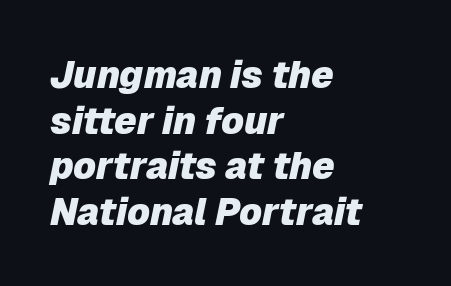
The setting favours the left margin, as ordinary paragraphs usually do. Notice how the stems are inclined rather than vertical — that's the hallmark of italics. Descenders hang freely into open space. Here the designer chose a conventional face with non-uniform glyph widths. The tracking reads as untouched default to a designer's eye. Thick stems and heavy bowls — unmistakably bold.
